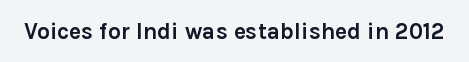
Q: Is the text bold? A: Yes.
Q: Is the text italic (slanted)? A: No, it is upright.
Q: Is the text underlined? A: No.
Q: Is the spacing between letters normal or unusually wide? A: Normal.
